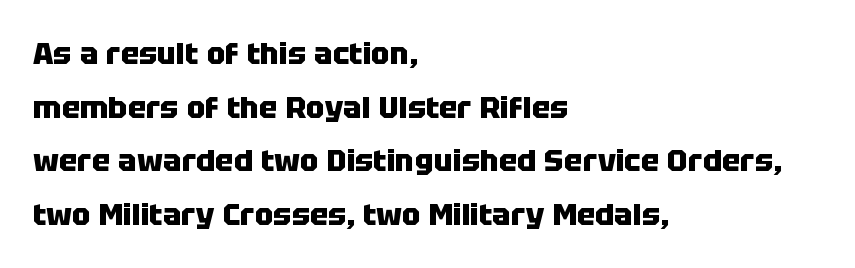
Q: Is the text bold? A: Yes.
Q: Is the text italic (slanted)? A: No, it is upright.
Q: Is the typeface a serif or a sans-serif typeface? A: Sans-serif.
Q: Is the text underlined? A: No.
Q: How is the paragraph aligned? A: Left-aligned.
Q: Is the spacing between letters normal or unusually wide? A: Normal.
Q: Width (condensed, normal, or wide)? A: Normal.
Q: Stroke contrast? A: Low.
Q: x-height? A: Large.
Q: Monospaced? A: No.
